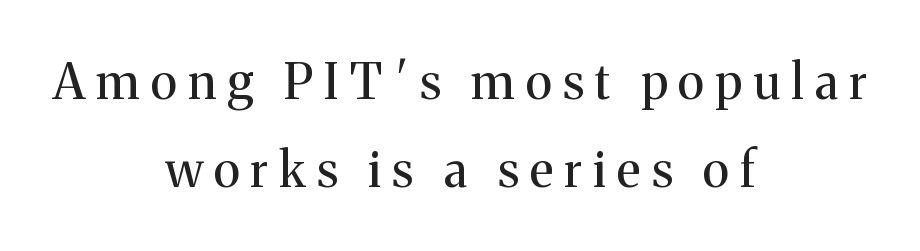
Q: Is the text bold? A: No.
Q: Is the text italic (slanted)? A: No, it is upright.
Q: Is the typeface a serif or a sans-serif typeface? A: Serif.
Q: Is the text underlined? A: No.
Q: How is the paragraph aligned? A: Centered.
Q: Is the spacing between letters normal or unusually wide? A: Unusually wide.
Q: Width (condensed, normal, or wide)? A: Normal.
Q: Stroke contrast? A: Medium.
Q: x-height? A: Medium.
Q: Monospaced? A: No.
